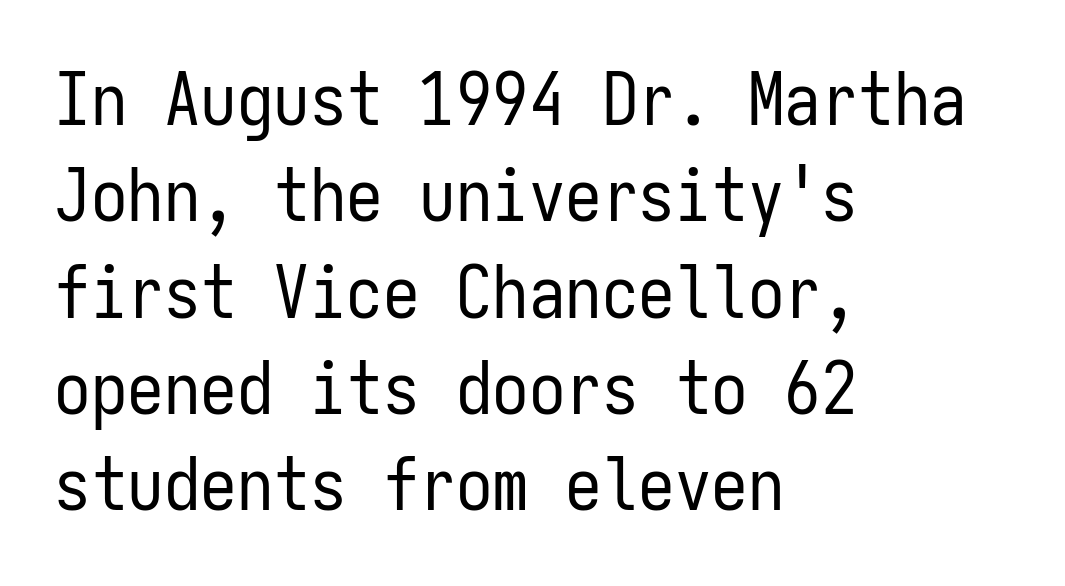
When letters stand straight like this, we call the style roman or upright. These lines are set flush left with a ragged right edge. This rendering leaves character spacing at its baseline value. Honestly, there is no underline to notice here at all. Compared with a typical body face, this is equally light or lighter still.
